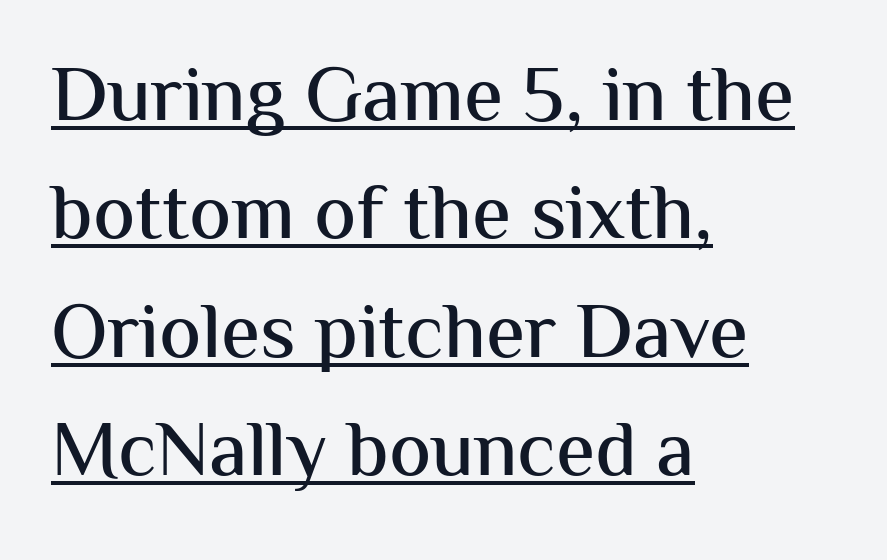
Regarding leading, the lines here are spaced in the standard way. Typeset ragged right — the left edge is the straight one. In terms of letterspacing, this is plain default setting. Looks like someone drew a line under every word here. Tall strokes in this sample are plumb rather than angled.
